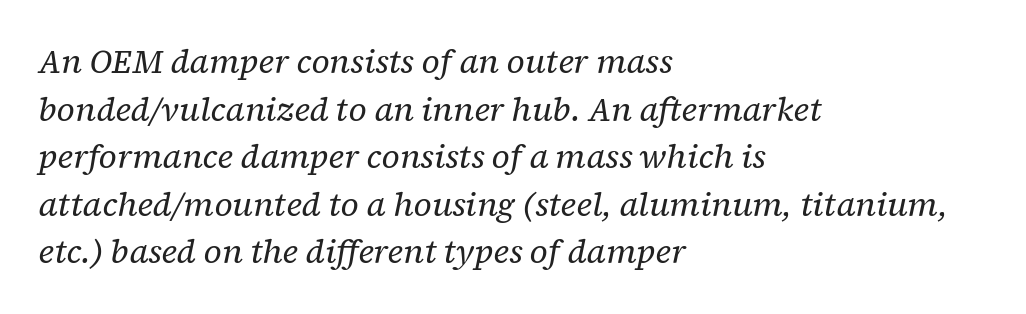
{"serif": "yes", "italic": "yes", "lean": "right", "slant_degrees": 12, "bold": "no", "weight": "regular", "width": "normal", "stroke_contrast": "low", "x_height": "medium", "monospaced": "no", "underline": "no", "align": "left", "line_spacing": "normal", "line_spacing_ratio": 1.44, "letter_spacing": "normal", "letter_spacing_em": 0.0, "glyph_px": 33}
